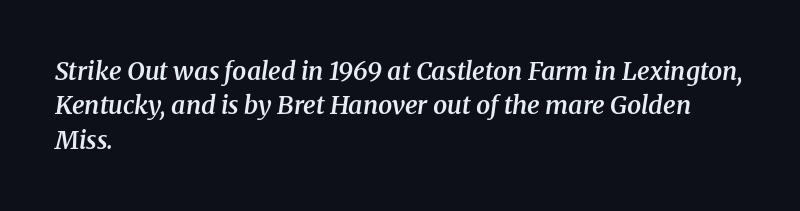
The image shows 25 px text type, italic (leaning right); set left-aligned, normal line spacing (1.38x), normal letter spacing, not underlined.
